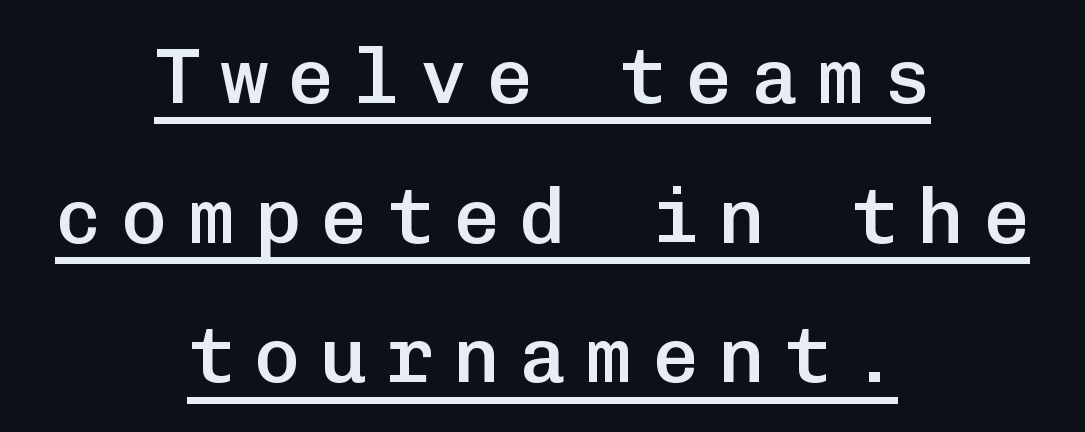
This is sans-serif lettering, the kind often seen on screens and signage. A typesetter would mark this as roman, not italic. The passage shown is underscored from start to finish. A centered setting, common on invitations and titles, is used for this passage.
